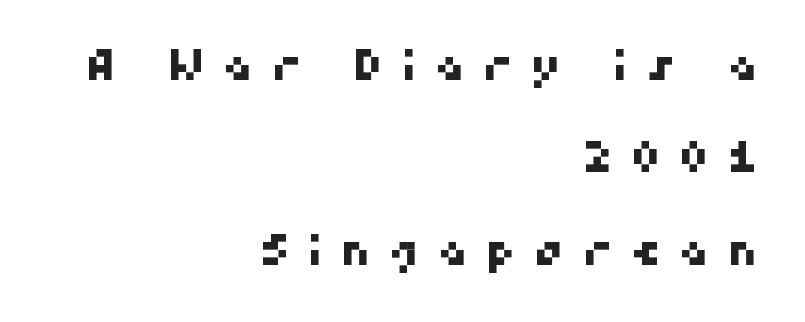
The image shows 42 px sans-serif type; set right-aligned, loose line spacing (2.2x), unusually wide letter spacing (+0.43 em), not underlined; high stroke contrast and a medium x-height.
